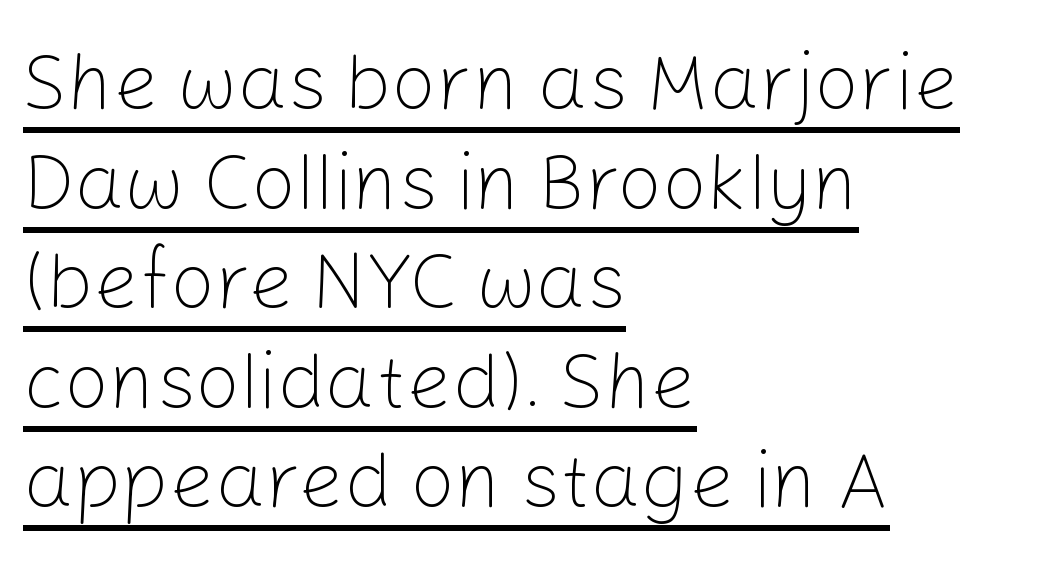
Q: Is the text bold? A: No.
Q: Is the text italic (slanted)? A: No, it is upright.
Q: Is the typeface a serif or a sans-serif typeface? A: Sans-serif.
Q: Is the text underlined? A: Yes.
Q: How is the paragraph aligned? A: Left-aligned.
Q: Is the spacing between letters normal or unusually wide? A: Normal.
Q: Is the spacing between lines tight, normal or loose? A: Normal.
Q: Width (condensed, normal, or wide)? A: Normal.
Q: Stroke contrast? A: Low.
Q: x-height? A: Medium.
Q: Monospaced? A: No.
